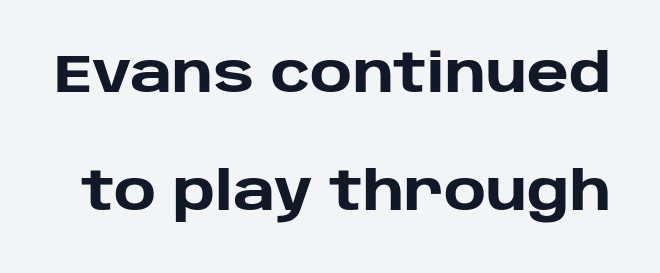
{"serif": "no", "italic": "no", "bold": "yes", "weight": "heavy", "width": "normal", "stroke_contrast": "low", "x_height": "large", "monospaced": "no", "underline": "no", "line_spacing": "loose", "line_spacing_ratio": 2.23, "letter_spacing": "normal", "letter_spacing_em": 0.0, "glyph_px": 53}
